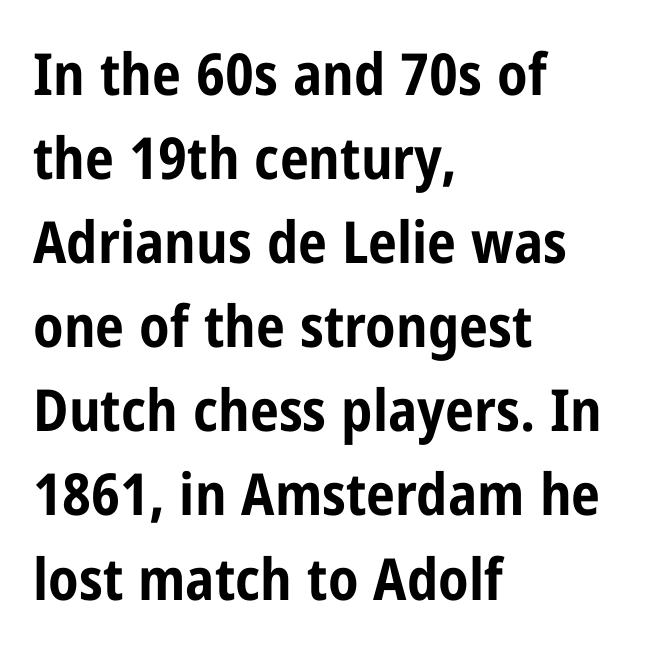
{"serif": "no", "italic": "no", "bold": "yes", "weight": "bold", "width": "condensed", "stroke_contrast": "low", "x_height": "medium", "monospaced": "no", "underline": "no", "align": "left", "line_spacing": "normal", "line_spacing_ratio": 1.45, "letter_spacing": "normal", "letter_spacing_em": 0.0, "glyph_px": 58}
